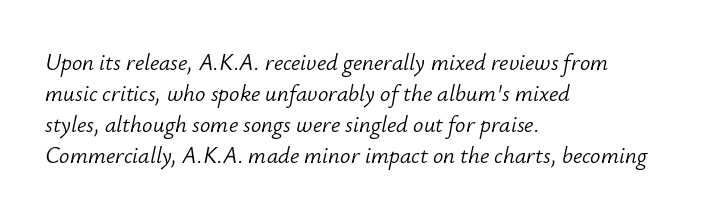
{"italic": "yes", "lean": "right", "slant_degrees": 12, "bold": "no", "underline": "no", "align": "left", "line_spacing": "normal", "line_spacing_ratio": 1.35, "letter_spacing": "normal", "letter_spacing_em": 0.0, "glyph_px": 23}
